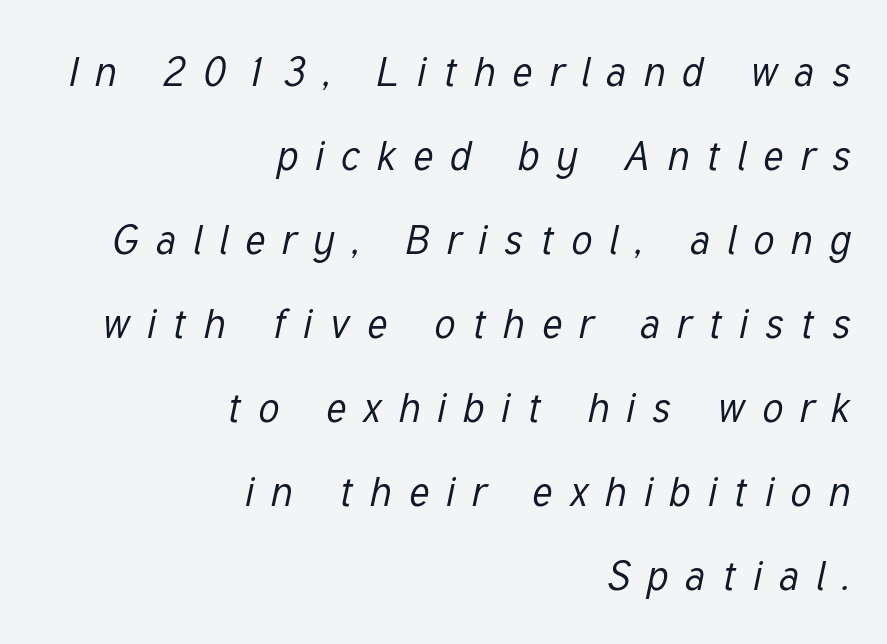
The image shows 41 px regular-weight, condensed type, italic (leaning right); set right-aligned, loose line spacing (2.05x), unusually wide letter spacing (+0.42 em), not underlined; low stroke contrast and a medium x-height.
